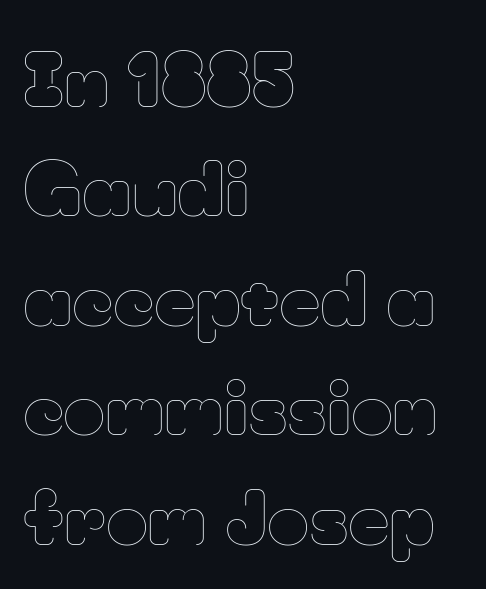
The image shows 72 px thin type, upright; set left-aligned, normal line spacing (1.52x), normal letter spacing, not underlined; low stroke contrast and a small x-height.
